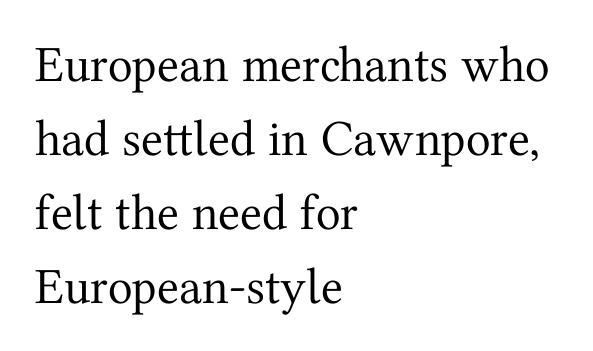
The image shows 51 px regular-weight serif type, upright; set left-aligned, normal line spacing (1.45x), normal letter spacing, not underlined; medium stroke contrast and a medium x-height.
